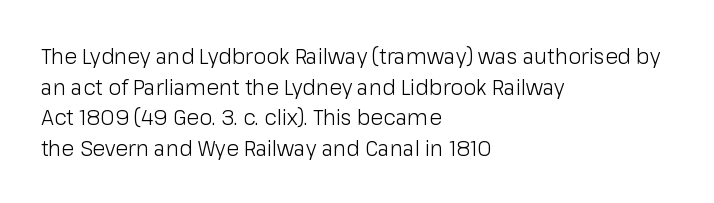
Q: Is the text bold? A: No.
Q: Is the text italic (slanted)? A: No, it is upright.
Q: Is the text underlined? A: No.
Q: How is the paragraph aligned? A: Left-aligned.
Q: Is the spacing between letters normal or unusually wide? A: Normal.
Q: Is the spacing between lines tight, normal or loose? A: Normal.
